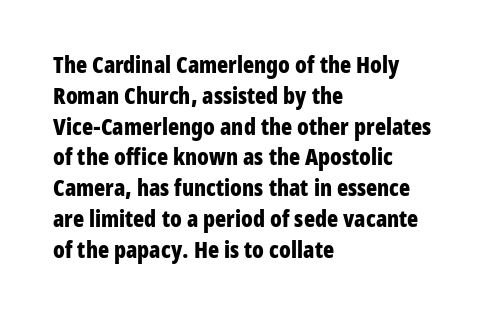
The image shows 23 px bold type, upright; set left-aligned, normal line spacing (1.34x), normal letter spacing, not underlined.
